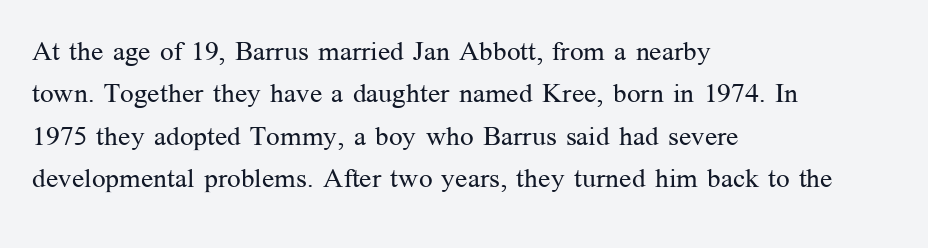
{"italic": "no", "bold": "no", "underline": "no", "align": "left", "line_spacing": "normal", "line_spacing_ratio": 1.57, "letter_spacing": "normal", "letter_spacing_em": 0.0, "glyph_px": 27}
